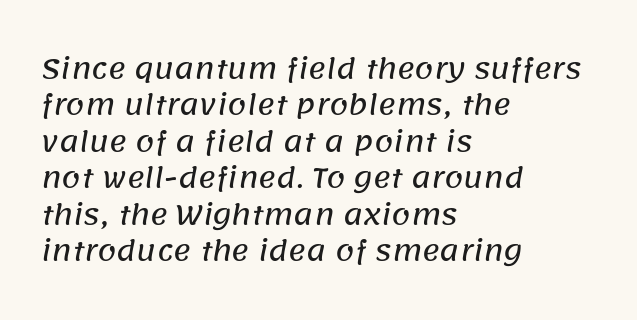
The image shows 27 px text type; set left-aligned, normal line spacing (1.35x), normal letter spacing, not underlined.
